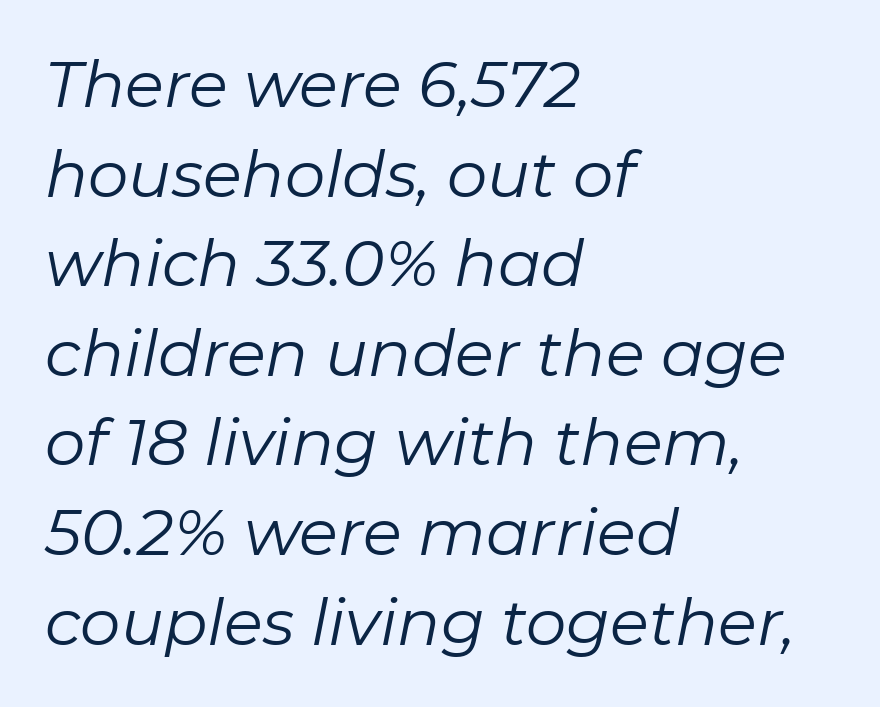
Unbolded letterforms with no extra heft. The rendering uses natural spacing where letterforms have individual widths. Caption: standard tracking, unaltered. The whole block is typeset with a tilt. The passage shown is not underscored anywhere.
